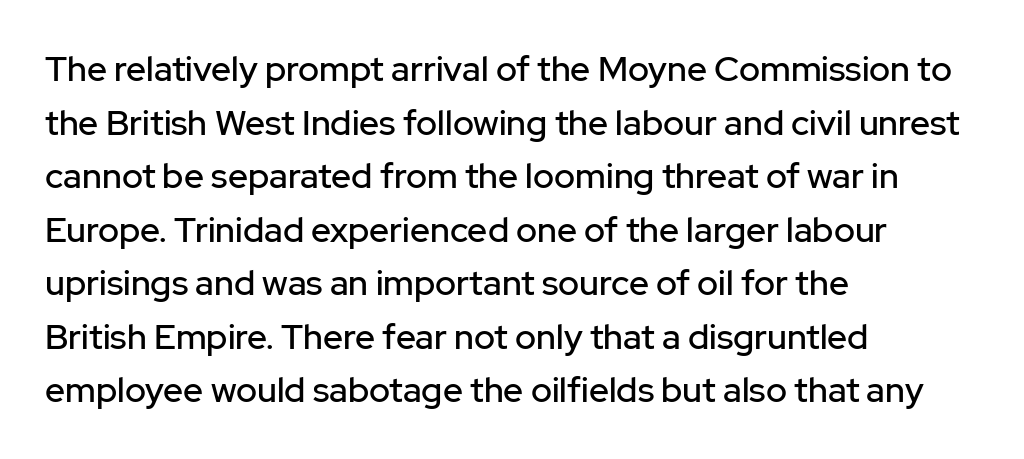
Q: Is the text italic (slanted)? A: No, it is upright.
Q: Is the typeface a serif or a sans-serif typeface? A: Sans-serif.
Q: Is the text underlined? A: No.
Q: How is the paragraph aligned? A: Left-aligned.
Q: Is the spacing between letters normal or unusually wide? A: Normal.
Q: Is the spacing between lines tight, normal or loose? A: Normal.
Q: Width (condensed, normal, or wide)? A: Normal.
Q: Stroke contrast? A: Low.
Q: x-height? A: Medium.
Q: Monospaced? A: No.
